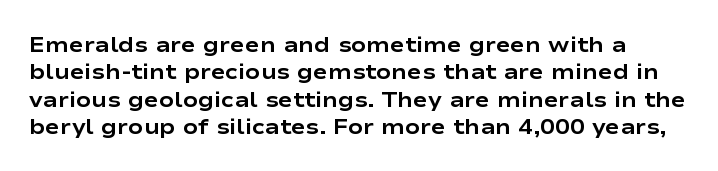
Here the glyphs are tracked normally, forming tight word shapes. The strip under each line holds only bare page. Tall strokes in this sample are plumb rather than angled. Notice how thick the strokes are: this is what a full bold looks like.
